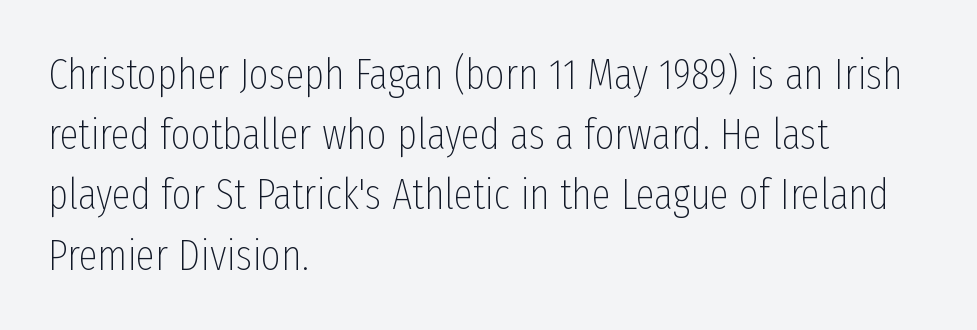
The image shows 43 px thin, condensed sans-serif type, upright; set left-aligned, normal line spacing (1.4x), normal letter spacing, not underlined; low stroke contrast and a medium x-height.
